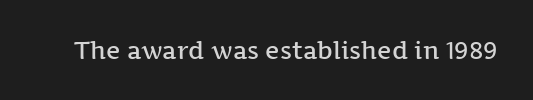
Q: Is the text bold? A: Semi-bold.
Q: Is the text italic (slanted)? A: No, it is upright.
Q: Is the text underlined? A: No.
Q: Is the spacing between letters normal or unusually wide? A: Normal.
